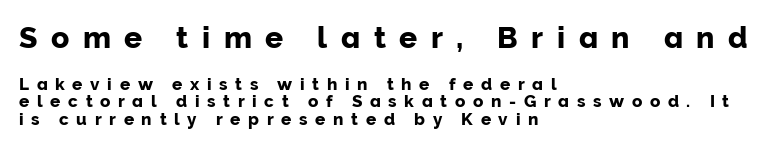
Size hierarchy here favors the leading block over the trailing one. Character widths vary here, with narrow letters taking less room than wide ones. Loose tracking; the words dissolve into strings of separated letters. Horizontal alignment here is leftward, the default for most running prose. Does the lettering tilt? It doesn't — this is upright.
